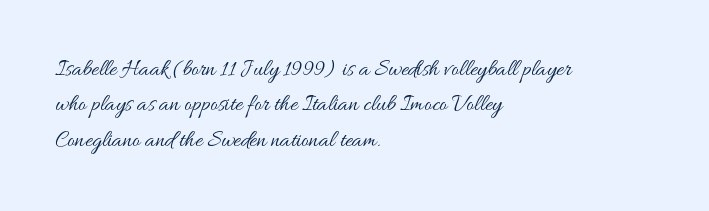
Q: Is the text bold? A: No.
Q: Is the text italic (slanted)? A: Yes.
Q: Is the text underlined? A: No.
Q: How is the paragraph aligned? A: Left-aligned.
Q: Is the spacing between letters normal or unusually wide? A: Normal.
Q: Is the spacing between lines tight, normal or loose? A: Normal.
